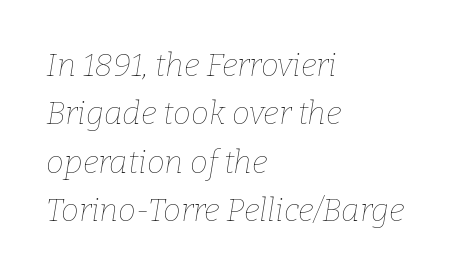
The text block is weighted toward the left margin, trailing off unevenly rightward. The block of text has a typical density, with ordinary space between rows. The rendering uses natural spacing where letterforms have individual widths. The typography opts for an oblique posture over an upright one. Stems and bowls with no extra thickness — not bold.
